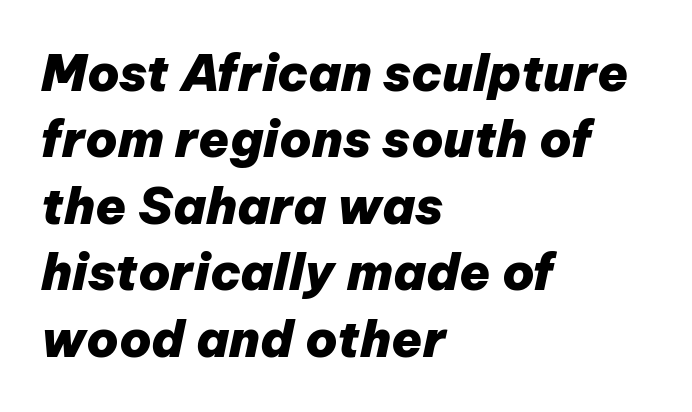
Its strokes are broad and dark, the hallmark of bold type. Do the characters align in a grid? No, the font is proportional. The lines in this sample share a left origin and differ only in where they stop. These lines keep a tight, regular rhythm from letter to letter. The passage shown leans; its letterforms are oblique.
